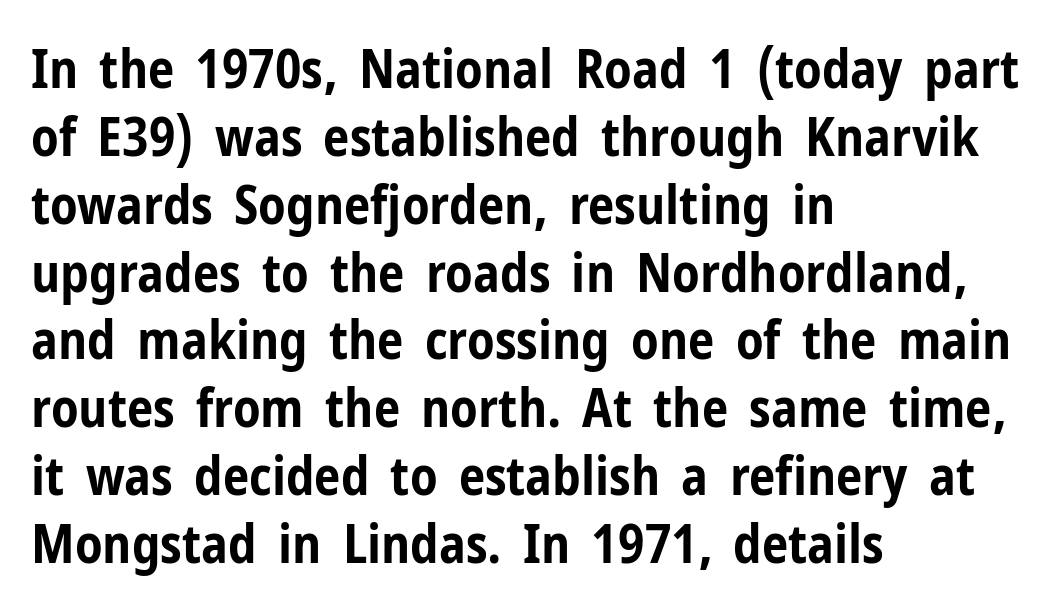
All the whitespace from short lines collects on the right. It's the straight-up-and-down kind of type. Is the type bold? Yes — the strokes are clearly thick and heavy. Note: no serifs on the glyphs. Vertical spacing — default. Each letter keeps its own natural width here, so spacing adapts to shape.
